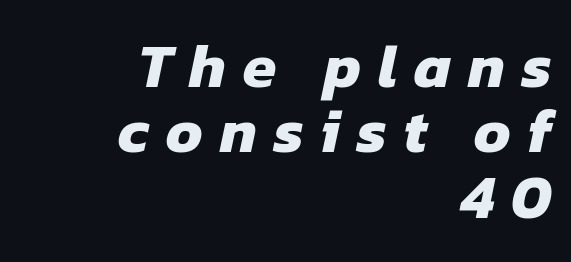
The image shows 61 px heavy sans-serif type; set right-aligned, tight line spacing (1.07x), unusually wide letter spacing (+0.28 em), not underlined; low stroke contrast and a medium x-height.
